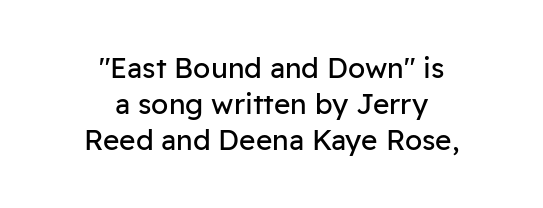
The image shows 28 px regular-weight sans-serif type, upright; set centered, normal line spacing (1.29x), normal letter spacing, not underlined; low stroke contrast and a medium x-height.
